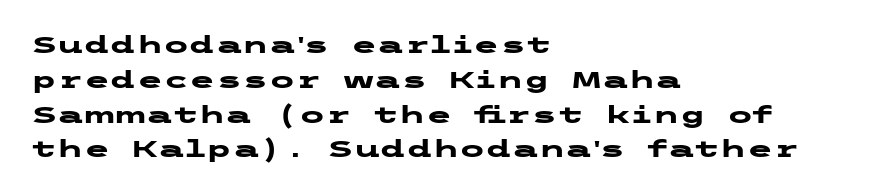
{"italic": "no", "bold": "yes", "underline": "no", "align": "left", "line_spacing": "normal", "line_spacing_ratio": 1.45, "letter_spacing": "normal", "letter_spacing_em": 0.0, "glyph_px": 24}
